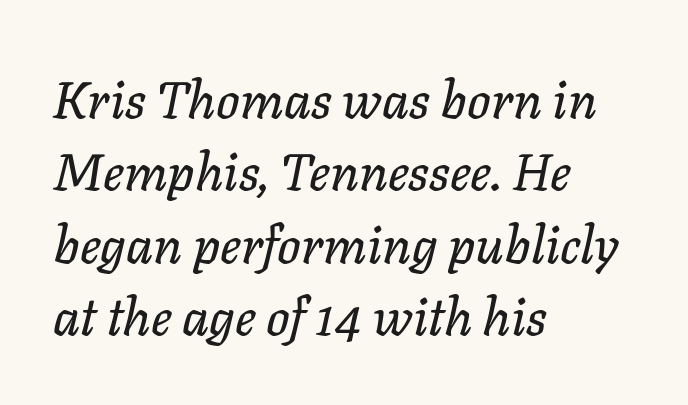
The image shows 52 px text type, italic (leaning right); set left-aligned, normal line spacing (1.39x), normal letter spacing, not underlined; low stroke contrast and a medium x-height.
